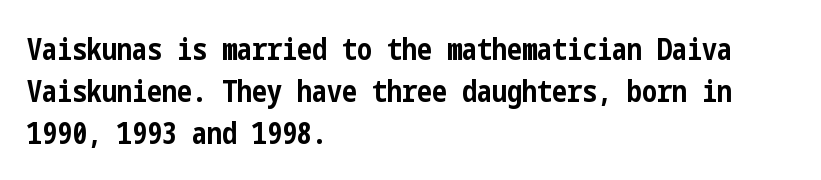
Observe the absence of serifs on each vertical stroke in this sample. The compositor pushed each line to the left boundary. Each glyph is drawn with heavy, bold strokes. Has an underline been added? It has not. In terms of letterspacing, this is plain default setting.
